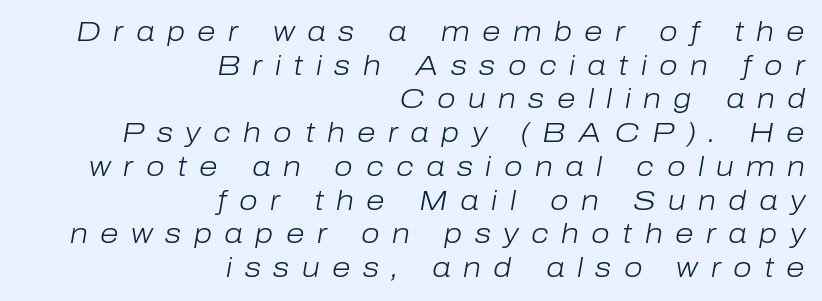
Q: Is the text bold? A: No.
Q: Is the text italic (slanted)? A: Yes, it leans right by about 10 degrees.
Q: Is the text underlined? A: No.
Q: How is the paragraph aligned? A: Right-aligned.
Q: Is the spacing between letters normal or unusually wide? A: Unusually wide.
Q: Is the spacing between lines tight, normal or loose? A: Normal.
